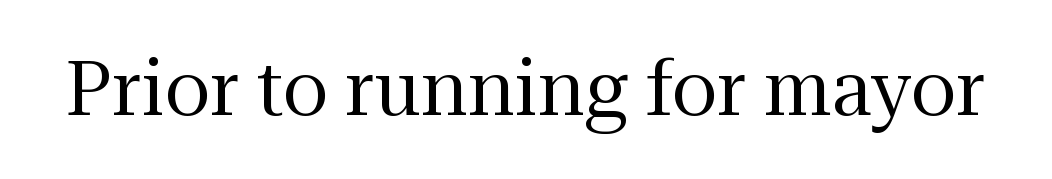
The image shows 75 px regular-weight serif type, upright; set normal letter spacing, not underlined; medium stroke contrast and a medium x-height.
